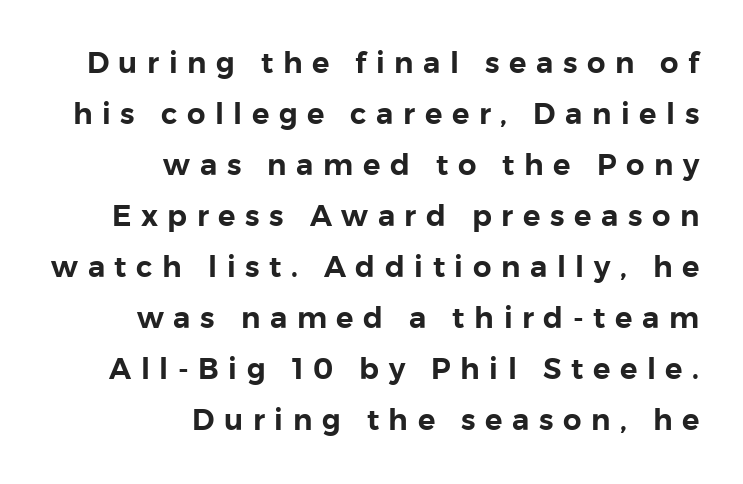
{"serif": "no", "italic": "no", "width": "normal", "stroke_contrast": "low", "x_height": "medium", "monospaced": "no", "underline": "no", "align": "right", "line_spacing_ratio": 1.76, "letter_spacing": "wide", "letter_spacing_em": 0.33, "glyph_px": 29}
